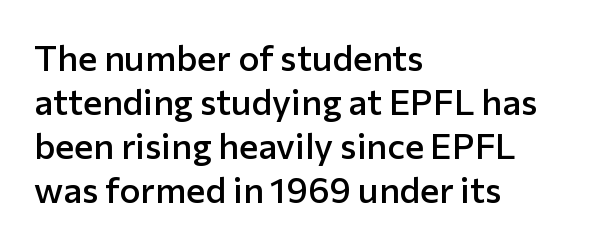
How are the letters spaced? Ordinarily, with no added tracking. The rendering shows plain stroke endings on the letterforms — a sans-serif design. Bare-footed words on every line. This is roman type, the default non-slanted kind.
